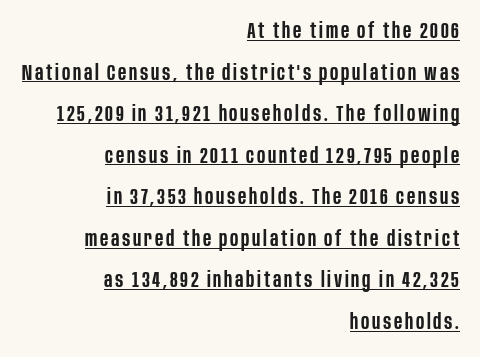
{"italic": "no", "bold": "semi", "underline": "yes", "align": "right", "line_spacing": "loose", "line_spacing_ratio": 1.98, "glyph_px": 21}
